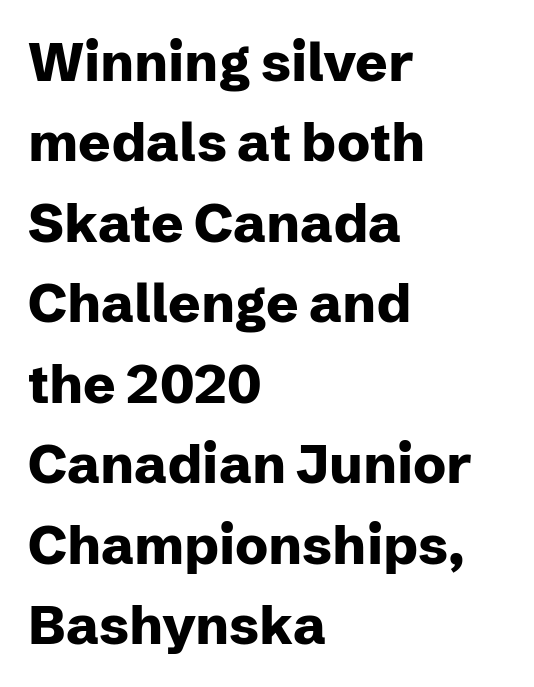
The image shows 54 px heavy sans-serif type, upright; set left-aligned, normal line spacing (1.49x), normal letter spacing, not underlined; low stroke contrast and a medium x-height.
